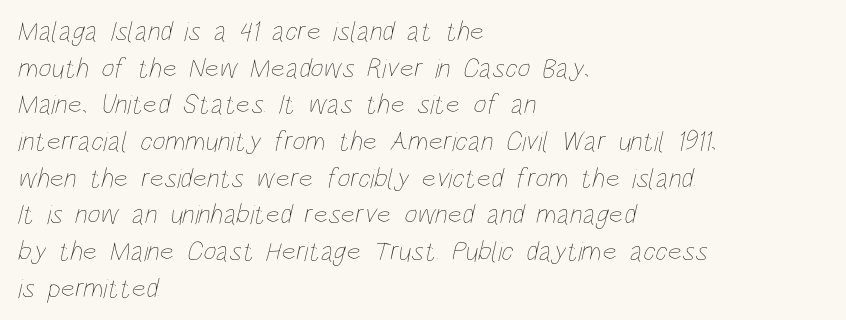
The zone under the glyphs is completely vacant. The rows are spaced the way most documents space them. A typesetter would call this zero additional tracking. Reading down the block, your eye returns to a fixed left position each line. The letters look calm and open, with moderate or lighter stems.
